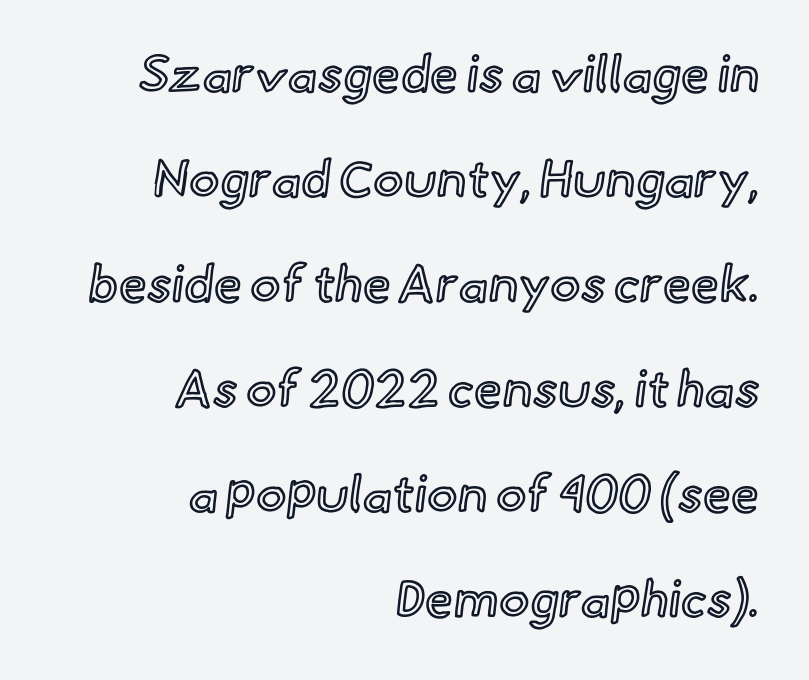
Here the designer chose a conventional face with non-uniform glyph widths. Does extra space separate the letters? No, they use regular spacing. The typesetter chose a ragged-left arrangement here. Lines of text with bare space underneath.
